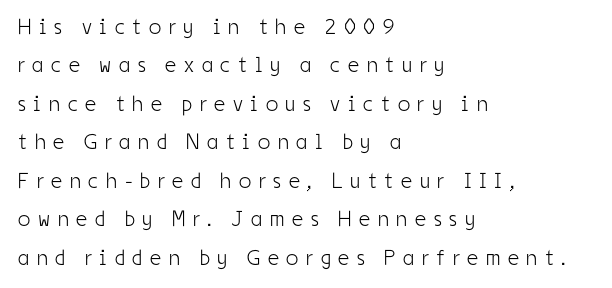
The image shows 22 px text type, upright; set left-aligned, line spacing 1.75x, unusually wide letter spacing (+0.35 em), not underlined.
